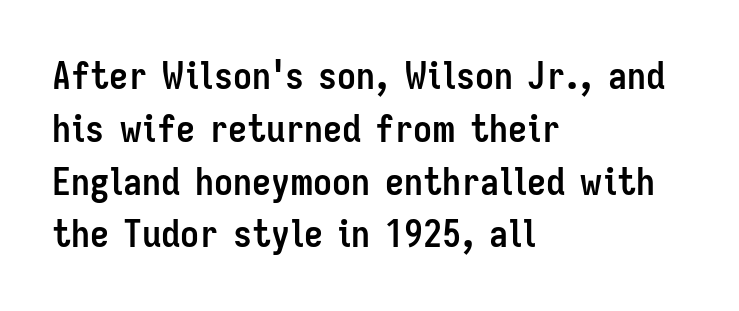
This sample is left-justified, so line endings fall wherever the words run out. Nobody touched the tracking dial on this one. I'd describe the lettering as bold — thick and assertive. Style check: upright. Note the varied advance widths — an 'i' is clearly narrower than an 'm'. The lines sit at an ordinary, default distance from one another.
